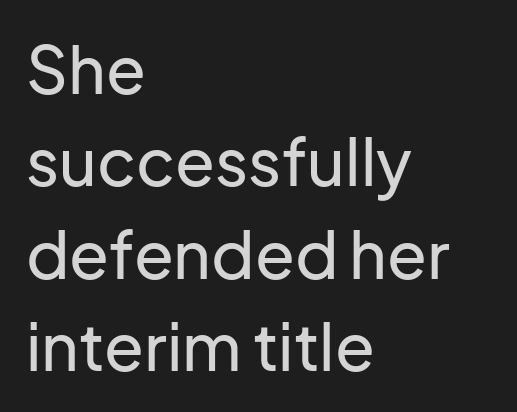
The image shows 65 px sans-serif type, upright; set left-aligned, normal line spacing (1.42x), normal letter spacing, not underlined; low stroke contrast and a medium x-height.
